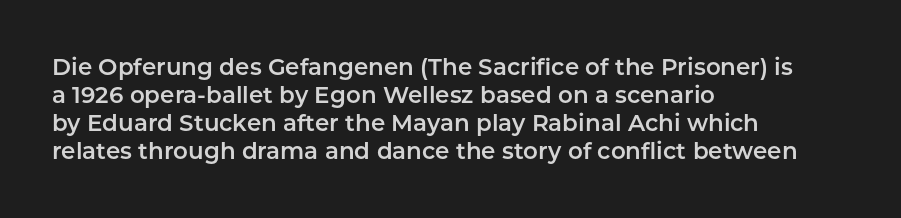
Q: Is the text italic (slanted)? A: No, it is upright.
Q: Is the text underlined? A: No.
Q: How is the paragraph aligned? A: Left-aligned.
Q: Is the spacing between letters normal or unusually wide? A: Normal.
